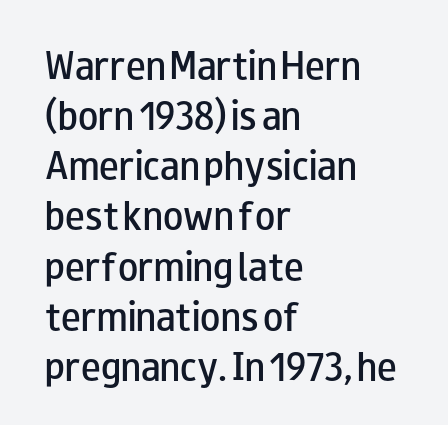
Q: Is the text bold? A: Semi-bold.
Q: Is the text italic (slanted)? A: No, it is upright.
Q: Is the typeface a serif or a sans-serif typeface? A: Sans-serif.
Q: Is the text underlined? A: No.
Q: How is the paragraph aligned? A: Left-aligned.
Q: Is the spacing between letters normal or unusually wide? A: Normal.
Q: Is the spacing between lines tight, normal or loose? A: Normal.
Q: Width (condensed, normal, or wide)? A: Wide.
Q: Stroke contrast? A: Low.
Q: x-height? A: Small.
Q: Monospaced? A: No.
